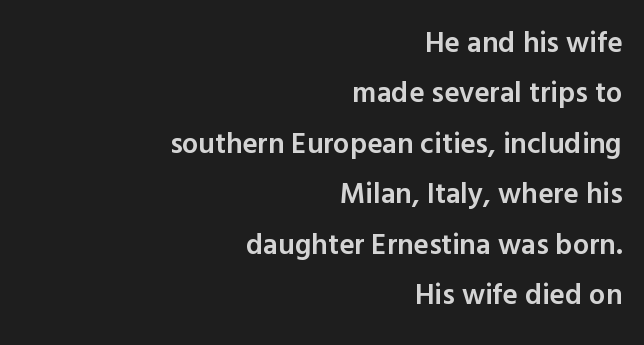
Character widths vary here, with narrow letters taking less room than wide ones. The face used here is rendered with its standard letterfit. What kind of face is this? One without serifs — a sans. Italic? Not at all — the glyphs are vertical. Short and long lines alike share a common ending point at right. Nobody drew a line under any word here.
